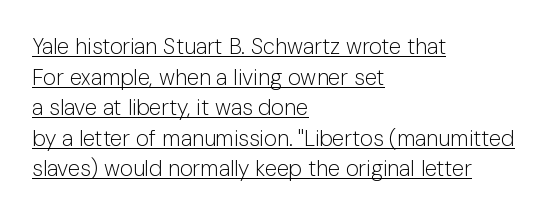
The font is comparable to plain body text, perhaps lighter. A baseline rule has been typeset under these characters. A classic flush-left, rag-right setting is used for this passage. A normal amount of white space separates one row of letters from the next. Students, note that the glyphs here touch the page at normal intervals. Italic: no, the glyphs are upright roman.
